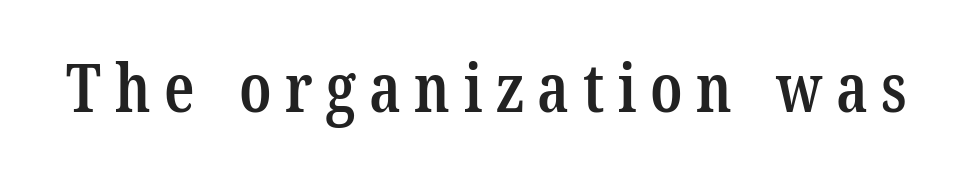
Looks like regular typesetting: each glyph gets only the width it needs. Notice the strokes are somewhat thickened but not fully heavy: this is a semibold. Has an underline been added? It has not. You could only call the tracking loose — the letters float apart. The characters display serif detailing at their extremities.
